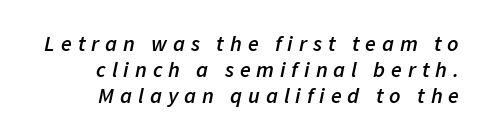
The rendering applies a slant to the glyphs. The typesetting leans somewhat heavy: a semibold. One-word summary of the alignment: right. Honestly, the letter spacing is so wide it's the main thing you notice.
